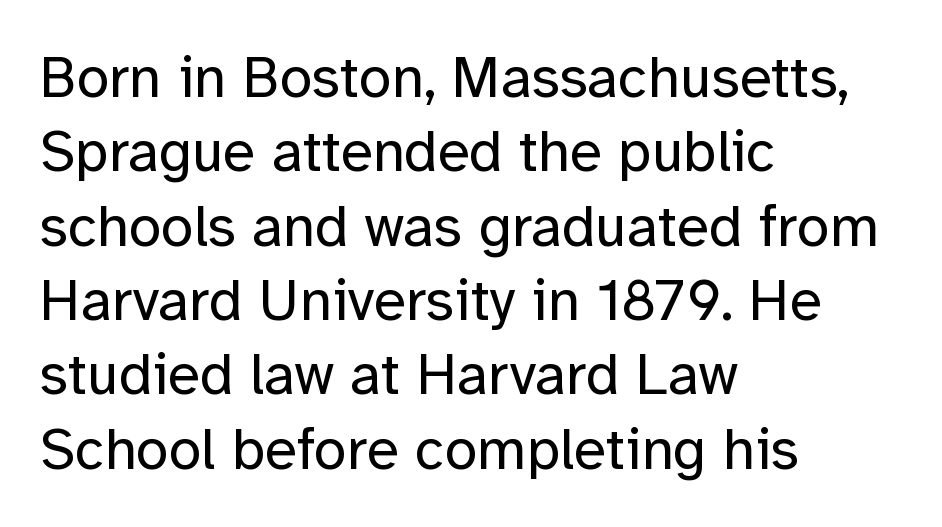
Nope, no serifs anywhere on these letters. Horizontal bands of white between lines are of average thickness. Is this a heavy cut? Hardly; it is regular or lighter. These lines keep a tight, regular rhythm from letter to letter. Do the characters align in a grid? No, the font is proportional. Notice how the passage keeps a crisp vertical edge on the left only.
